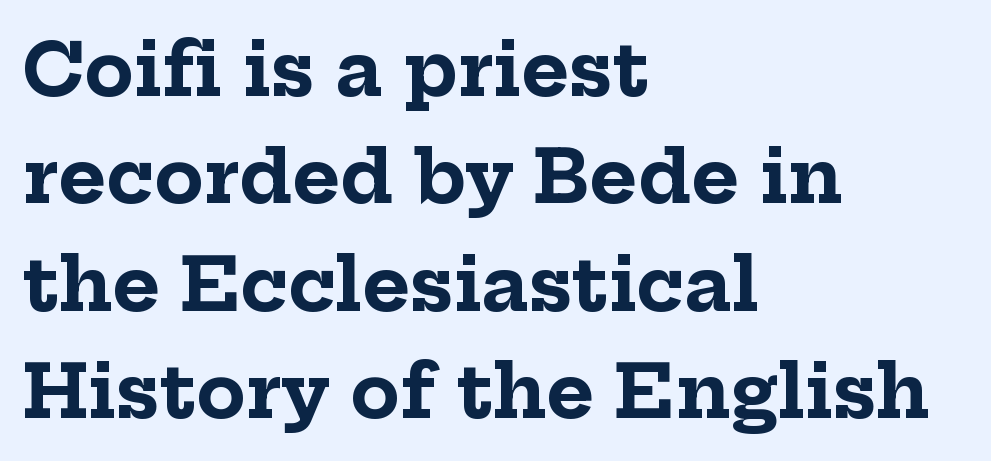
Typographic density is high because the face is bold. Do the letters lean? They stand straight. The compositor pushed each line to the left boundary. Unmarked baselines from the first word to the last. Observe the ordinary spacing: letters are neighbours, not strangers.
